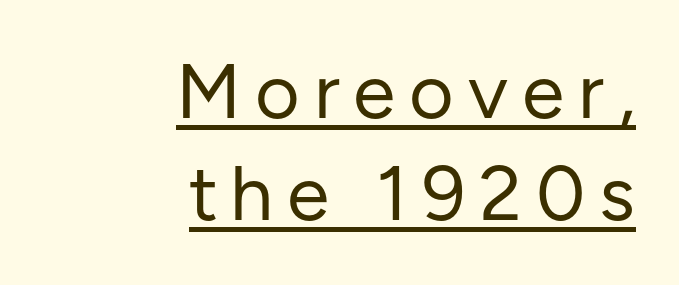
The image shows 77 px regular-weight sans-serif type, upright; set right-aligned, normal line spacing (1.33x), underlined; low stroke contrast and a medium x-height.
